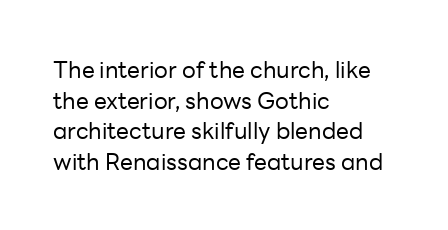
The image shows 23 px text type, upright; set left-aligned, normal line spacing (1.33x), normal letter spacing, not underlined.
